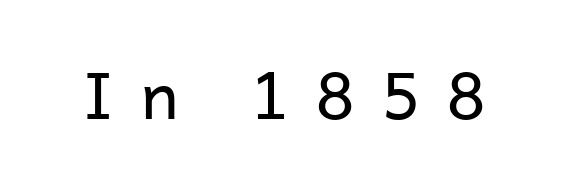
Regarding serifs, this sample does without them. Is this a fixed-width face? No — the glyphs have proportional, varying widths. No extra ink here — the face is not bold. The lettering stays uniformly vertical, giving the passage a roman look.
